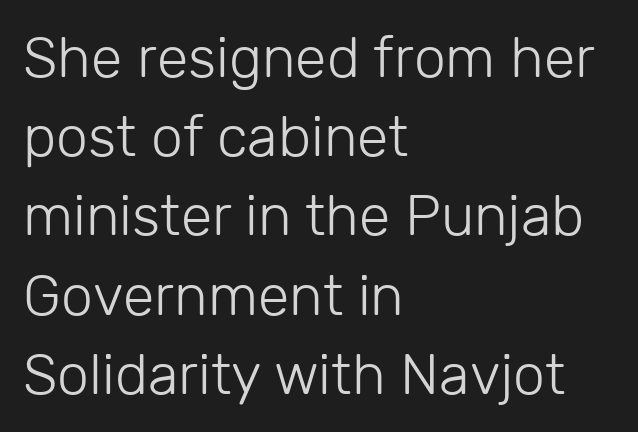
Upright lettering throughout. The setting favours the left margin, as ordinary paragraphs usually do. There is no visible air inserted between adjacent glyphs. Unlike a traditional serif, this face leaves its strokes unadorned. Character widths vary here, with narrow letters taking less room than wide ones. Check under the words: just untouched page.
